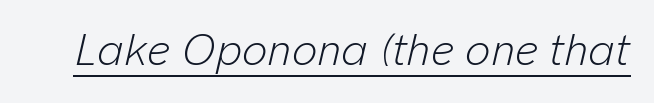
Q: Is the text bold? A: No.
Q: Is the text italic (slanted)? A: Yes, it leans right by about 13 degrees.
Q: Is the text underlined? A: Yes.
Q: Is the spacing between letters normal or unusually wide? A: Normal.
Q: Width (condensed, normal, or wide)? A: Normal.
Q: Stroke contrast? A: Low.
Q: x-height? A: Medium.
Q: Monospaced? A: No.
